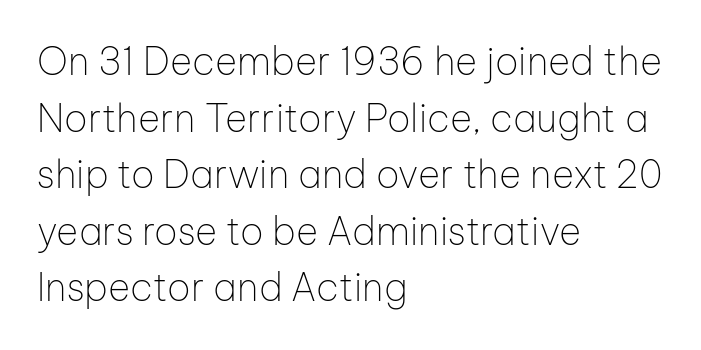
Q: Is the text bold? A: No.
Q: Is the text italic (slanted)? A: No, it is upright.
Q: Is the typeface a serif or a sans-serif typeface? A: Sans-serif.
Q: Is the text underlined? A: No.
Q: How is the paragraph aligned? A: Left-aligned.
Q: Is the spacing between letters normal or unusually wide? A: Normal.
Q: Is the spacing between lines tight, normal or loose? A: Normal.
Q: Width (condensed, normal, or wide)? A: Normal.
Q: Stroke contrast? A: Low.
Q: x-height? A: Medium.
Q: Monospaced? A: No.
